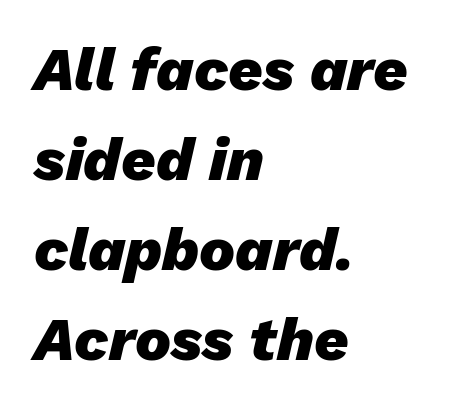
The image shows 60 px heavy type, italic (leaning right); set left-aligned, normal line spacing (1.5x), normal letter spacing, not underlined; low stroke contrast and a medium x-height.
